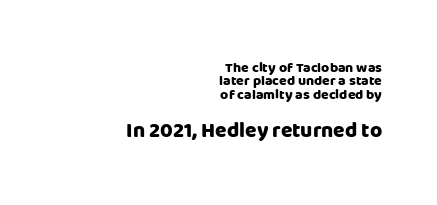
Here the glyphs are tracked normally, forming tight word shapes. Layout note: lines flush right. Every letter is thick-stroked: bold, no question. Closely set lines give the paragraph a compact silhouette. In this sample the second text group is rendered at the bigger scale.
